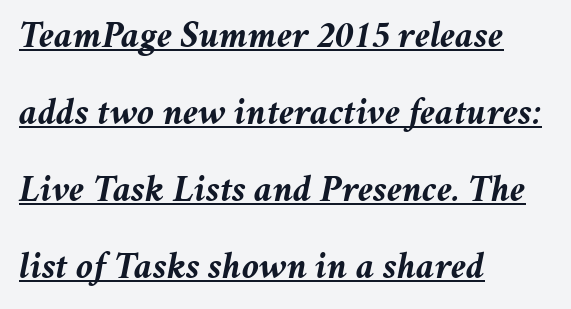
{"italic": "yes", "lean": "right", "slant_degrees": 11, "bold": "yes", "weight": "semibold", "width": "normal", "stroke_contrast": "medium", "x_height": "medium", "monospaced": "no", "underline": "yes", "align": "left", "line_spacing": "loose", "line_spacing_ratio": 2.03, "letter_spacing": "normal", "letter_spacing_em": 0.0, "glyph_px": 38}
